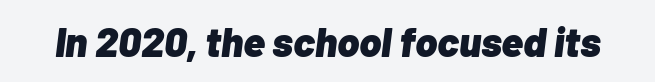
Q: Is the text bold? A: Yes.
Q: Is the text italic (slanted)? A: Yes, it leans right by about 7 degrees.
Q: Is the text underlined? A: No.
Q: Is the spacing between letters normal or unusually wide? A: Normal.
Q: Width (condensed, normal, or wide)? A: Normal.
Q: Stroke contrast? A: Low.
Q: x-height? A: Medium.
Q: Monospaced? A: No.
